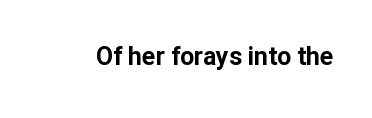
Q: Is the text bold? A: Yes.
Q: Is the text italic (slanted)? A: No, it is upright.
Q: Is the text underlined? A: No.
Q: Is the spacing between letters normal or unusually wide? A: Normal.
